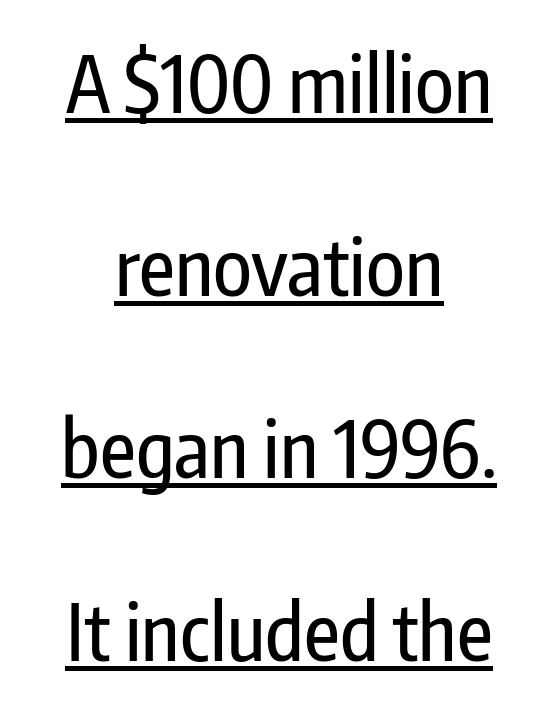
Observe the ordinary spacing: letters are neighbours, not strangers. Teacher's note: observe the equal gaps on both sides — that is centered alignment. Note the varied advance widths — an 'i' is clearly narrower than an 'm'. In terms of posture, this sample is upright. Honestly, the rows look like they've been pulled way apart.
